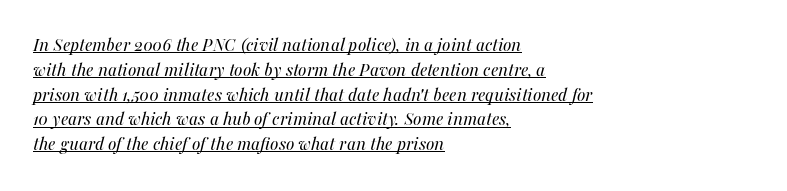
{"italic": "yes", "lean": "right", "slant_degrees": 16, "bold": "no", "underline": "yes", "align": "left", "line_spacing_ratio": 1.24, "letter_spacing": "normal", "letter_spacing_em": 0.0, "glyph_px": 20}
